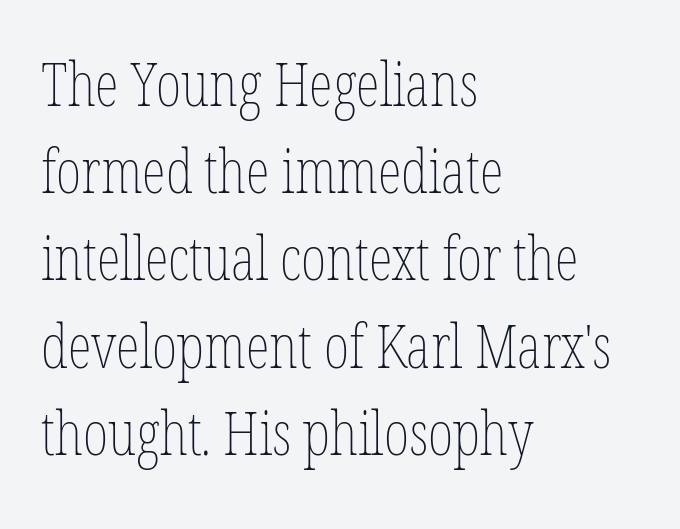
The image shows 61 px thin, condensed type, upright; set left-aligned, normal line spacing (1.43x), normal letter spacing, not underlined; low stroke contrast and a medium x-height.
